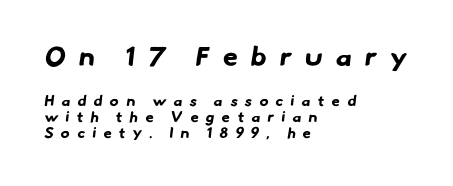
The image shows 27 px bold type; set left-aligned, tight line spacing (1.06x), unusually wide letter spacing (+0.49 em), not underlined; the first (top) block is 1.8x larger.
